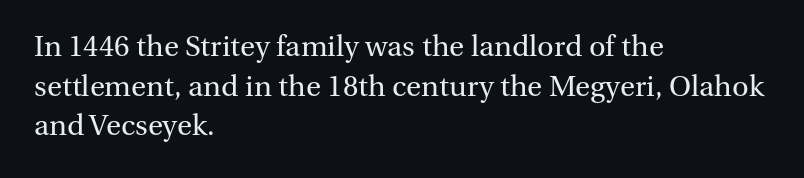
Q: Is the text bold? A: No.
Q: Is the text italic (slanted)? A: No, it is upright.
Q: Is the typeface a serif or a sans-serif typeface? A: Serif.
Q: Is the text underlined? A: No.
Q: How is the paragraph aligned? A: Left-aligned.
Q: Is the spacing between letters normal or unusually wide? A: Normal.
Q: Is the spacing between lines tight, normal or loose? A: Normal.
Q: Width (condensed, normal, or wide)? A: Normal.
Q: Stroke contrast? A: Medium.
Q: x-height? A: Medium.
Q: Monospaced? A: No.
